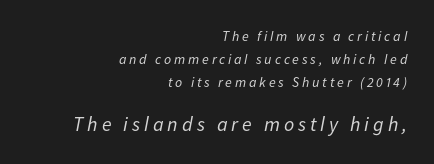
{"italic": "yes", "lean": "right", "slant_degrees": 11, "bold": "no", "underline": "no", "align": "right", "line_spacing": "normal", "line_spacing_ratio": 1.65, "letter_spacing": "wide", "letter_spacing_em": 0.2, "larger_block": "second", "size_ratio": 1.43, "glyph_px": 20}
